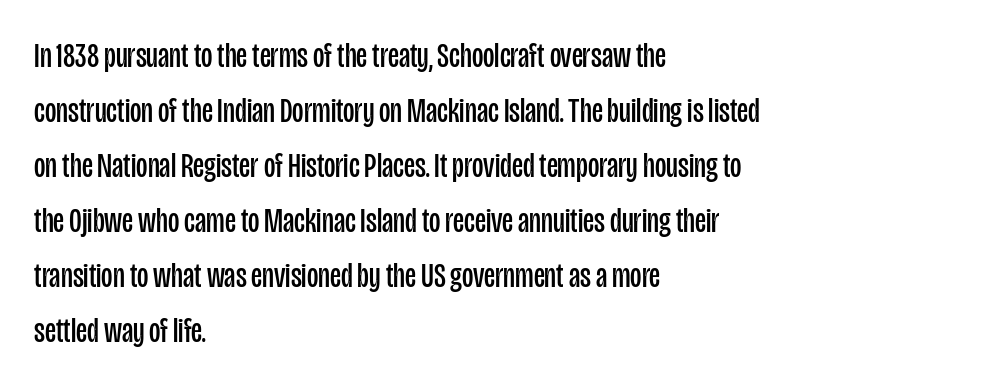
Q: Is the text bold? A: No.
Q: Is the text italic (slanted)? A: No, it is upright.
Q: Is the typeface a serif or a sans-serif typeface? A: Sans-serif.
Q: Is the text underlined? A: No.
Q: How is the paragraph aligned? A: Left-aligned.
Q: Is the spacing between letters normal or unusually wide? A: Normal.
Q: Is the spacing between lines tight, normal or loose? A: Normal.
Q: Width (condensed, normal, or wide)? A: Condensed.
Q: Stroke contrast? A: Low.
Q: x-height? A: Large.
Q: Monospaced? A: No.
